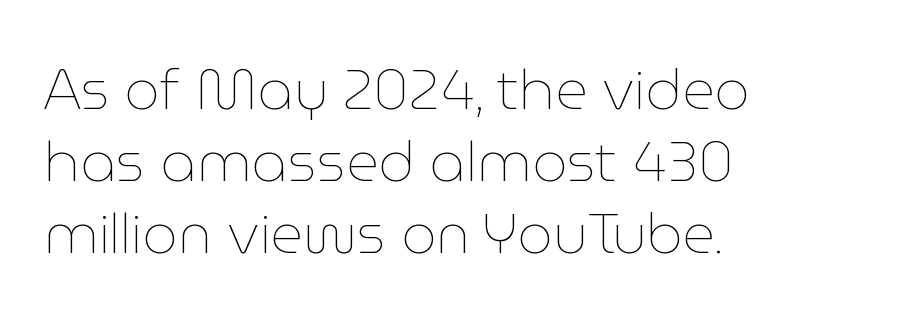
{"italic": "no", "bold": "no", "weight": "thin", "width": "normal", "stroke_contrast": "low", "x_height": "medium", "monospaced": "no", "underline": "no", "align": "left", "line_spacing": "normal", "line_spacing_ratio": 1.29, "letter_spacing": "normal", "letter_spacing_em": 0.0, "glyph_px": 56}
